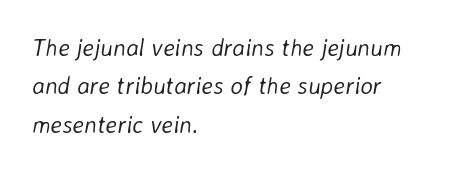
The image shows 24 px text type, italic (leaning right); set left-aligned, normal line spacing (1.6x), normal letter spacing, not underlined.
